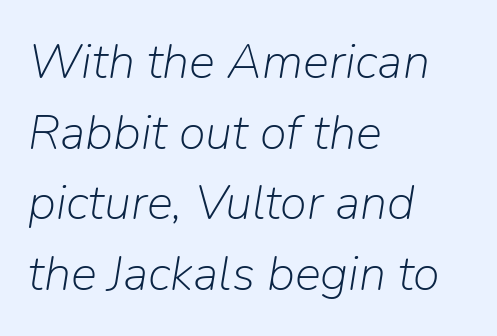
Q: Is the text bold? A: No.
Q: Is the text italic (slanted)? A: Yes, it leans right by about 9 degrees.
Q: Is the text underlined? A: No.
Q: How is the paragraph aligned? A: Left-aligned.
Q: Is the spacing between letters normal or unusually wide? A: Normal.
Q: Is the spacing between lines tight, normal or loose? A: Normal.
Q: Width (condensed, normal, or wide)? A: Normal.
Q: Stroke contrast? A: Low.
Q: x-height? A: Medium.
Q: Monospaced? A: No.
